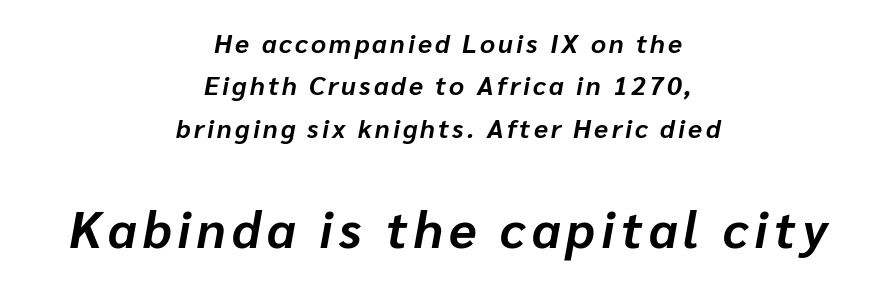
Q: Is the text bold? A: Yes.
Q: Is the text italic (slanted)? A: Yes, it leans right by about 10 degrees.
Q: Is the text underlined? A: No.
Q: How is the paragraph aligned? A: Centered.
Q: Is the spacing between lines tight, normal or loose? A: Normal.
Q: Which block of text is set in a larger size, the first (top) or the second (bottom)? A: The second (bottom) one.
Q: Width (condensed, normal, or wide)? A: Normal.
Q: Stroke contrast? A: Low.
Q: x-height? A: Medium.
Q: Monospaced? A: No.
